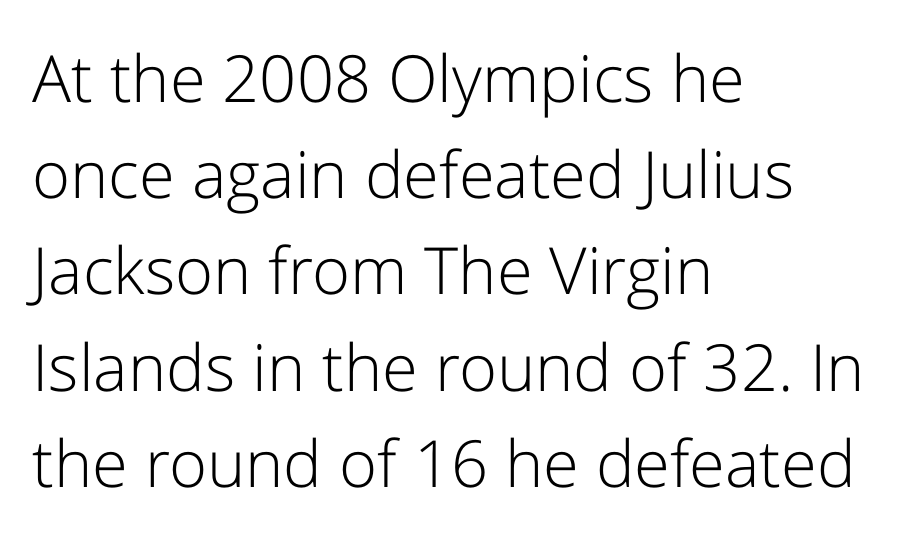
The face used here is proportionally spaced, like ordinary book or web type. A typesetter would label this face a sans. Leading: standard. The letters look calm and open, with moderate or lighter stems. The horizontal fit of the characters is conventional and even. Just letters on the line, the space beneath them empty.
